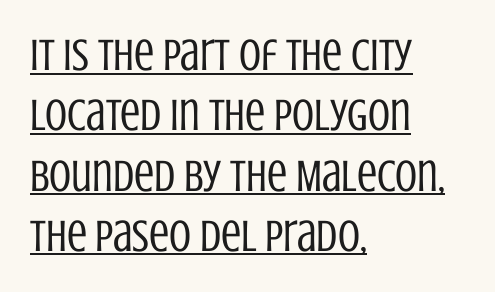
A typesetter would mark this as roman, not italic. Note: no serifs on the glyphs. How are the letters spaced? Ordinarily, with no added tracking. Like a heading marked for emphasis, these lines bear an underscore. The cut favours lightness, reaching ordinary text weight at its darkest.
